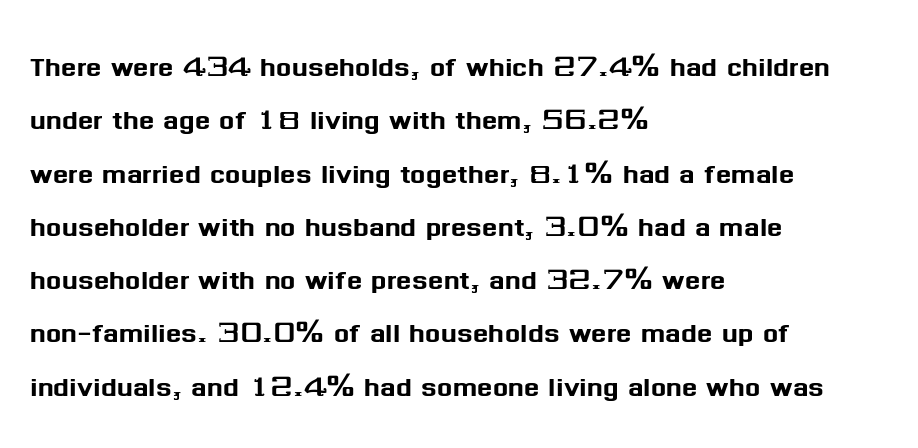
{"serif": "no", "italic": "no", "width": "normal", "stroke_contrast": "medium", "x_height": "medium", "monospaced": "no", "underline": "no", "align": "left", "line_spacing": "normal", "line_spacing_ratio": 1.48, "letter_spacing": "normal", "letter_spacing_em": 0.0, "glyph_px": 36}
